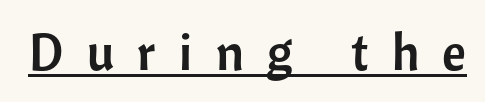
Q: Is the text italic (slanted)? A: No, it is upright.
Q: Is the typeface a serif or a sans-serif typeface? A: Sans-serif.
Q: Is the text underlined? A: Yes.
Q: Is the spacing between letters normal or unusually wide? A: Unusually wide.
Q: Width (condensed, normal, or wide)? A: Normal.
Q: Stroke contrast? A: Low.
Q: x-height? A: Medium.
Q: Monospaced? A: No.
